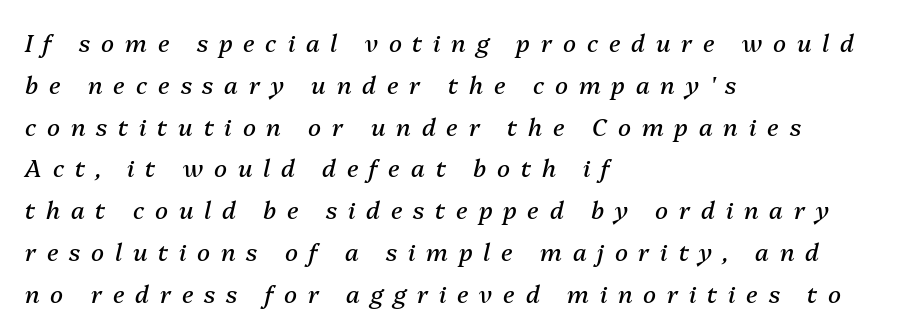
Q: Is the text bold? A: No.
Q: Is the text italic (slanted)? A: Yes, it leans right by about 13 degrees.
Q: Is the text underlined? A: No.
Q: How is the paragraph aligned? A: Left-aligned.
Q: Is the spacing between letters normal or unusually wide? A: Unusually wide.
